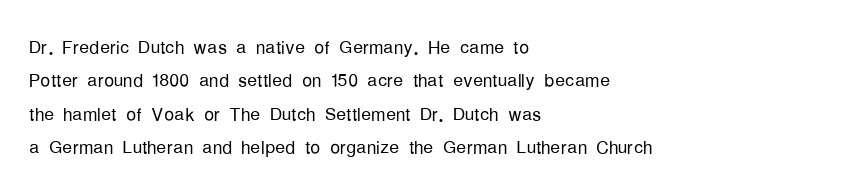
Q: Is the text bold? A: No.
Q: Is the text italic (slanted)? A: No, it is upright.
Q: Is the text underlined? A: No.
Q: How is the paragraph aligned? A: Left-aligned.
Q: Is the spacing between letters normal or unusually wide? A: Normal.
Q: Is the spacing between lines tight, normal or loose? A: Normal.
